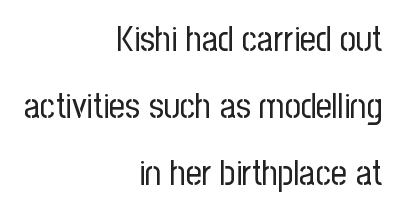
Regarding serifs, this sample does without them. The letters stand upright; this is a roman face. Descenders are the only things crossing below the line. The rendering keeps characters at their native spacing. Reading down the column, the eye jumps a long way to each next line.
